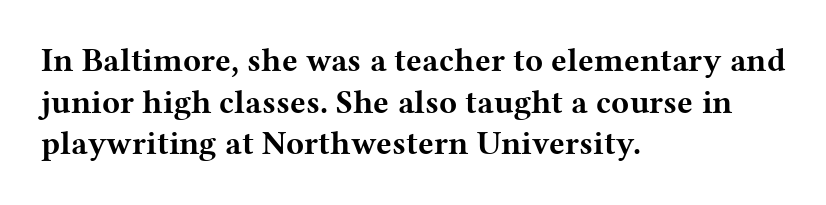
{"serif": "yes", "italic": "no", "bold": "yes", "weight": "bold", "width": "wide", "stroke_contrast": "medium", "x_height": "medium", "monospaced": "no", "underline": "no", "align": "left", "line_spacing": "normal", "line_spacing_ratio": 1.26, "letter_spacing": "normal", "letter_spacing_em": 0.0, "glyph_px": 33}
